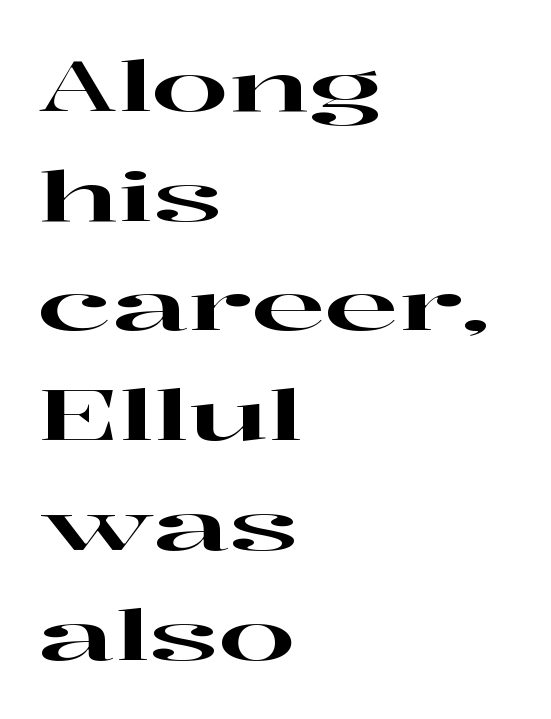
The text block is weighted toward the left margin, trailing off unevenly rightward. Letter spacing: default. These lines are rendered in a variable-pitch font. Notice how descenders clear the ascenders below comfortably — that's standard leading.
